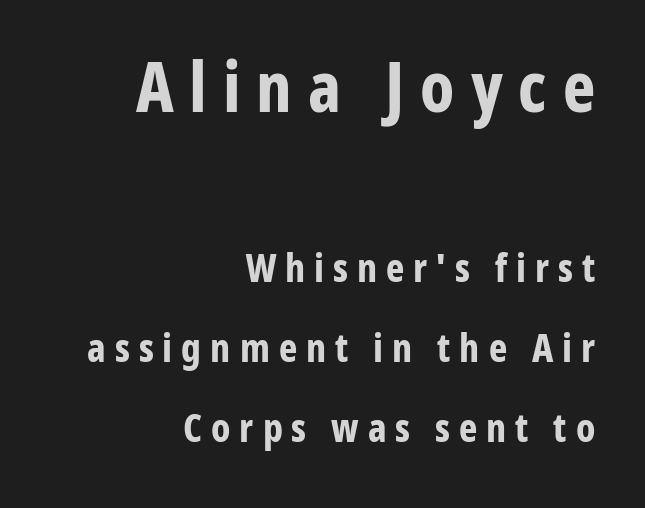
Q: Is the text bold? A: Yes.
Q: Is the text italic (slanted)? A: No, it is upright.
Q: Is the typeface a serif or a sans-serif typeface? A: Sans-serif.
Q: Is the text underlined? A: No.
Q: How is the paragraph aligned? A: Right-aligned.
Q: Is the spacing between letters normal or unusually wide? A: Unusually wide.
Q: Is the spacing between lines tight, normal or loose? A: Loose.
Q: Which block of text is set in a larger size, the first (top) or the second (bottom)? A: The first (top) one.
Q: Width (condensed, normal, or wide)? A: Condensed.
Q: Stroke contrast? A: Low.
Q: x-height? A: Medium.
Q: Monospaced? A: No.
